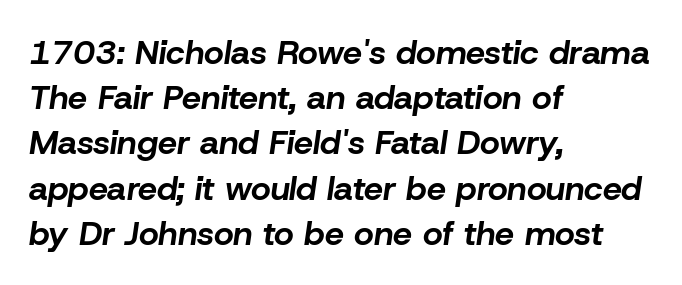
Q: Is the text bold? A: Yes.
Q: Is the text italic (slanted)? A: Yes, it leans right by about 8 degrees.
Q: Is the text underlined? A: No.
Q: How is the paragraph aligned? A: Left-aligned.
Q: Is the spacing between letters normal or unusually wide? A: Normal.
Q: Is the spacing between lines tight, normal or loose? A: Normal.
Q: Width (condensed, normal, or wide)? A: Normal.
Q: Stroke contrast? A: Low.
Q: x-height? A: Medium.
Q: Monospaced? A: No.
